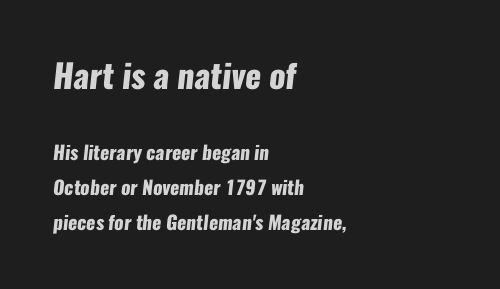
The letterforms sit shoulder to shoulder at normal distance. Is the lower block the larger one? No — the upper block carries the bigger type. Proportional: the letters do not fall into vertical columns. Strong, thick strokes mark this as bold type. In CSS terms this would be text-align: left. The zone under the glyphs is completely vacant.
